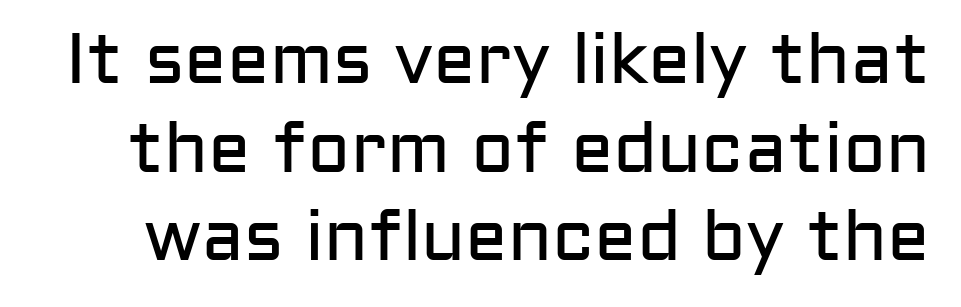
The image shows 71 px regular-weight sans-serif type, upright; set normal line spacing (1.25x), normal letter spacing, not underlined; low stroke contrast and a medium x-height.
